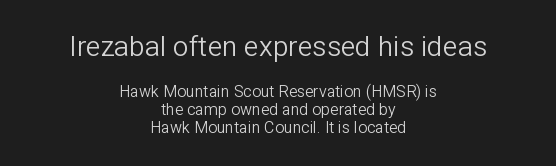
{"serif": "no", "italic": "no", "bold": "no", "weight": "light", "width": "normal", "stroke_contrast": "low", "x_height": "medium", "monospaced": "no", "underline": "no", "align": "center", "line_spacing": "tight", "line_spacing_ratio": 1.12, "letter_spacing": "normal", "letter_spacing_em": 0.0, "larger_block": "first", "size_ratio": 1.75, "glyph_px": 28}
